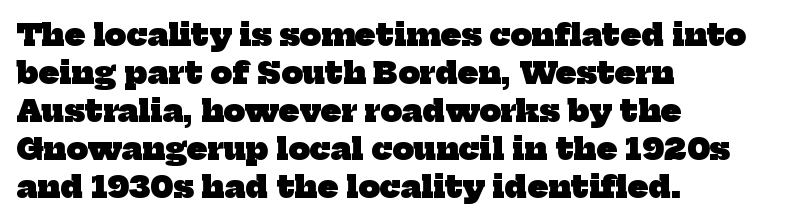
{"serif": "yes", "bold": "yes", "weight": "heavy", "width": "normal", "stroke_contrast": "low", "x_height": "medium", "monospaced": "no", "underline": "no", "align": "left", "line_spacing": "normal", "line_spacing_ratio": 1.27, "letter_spacing": "normal", "letter_spacing_em": 0.0, "glyph_px": 30}
